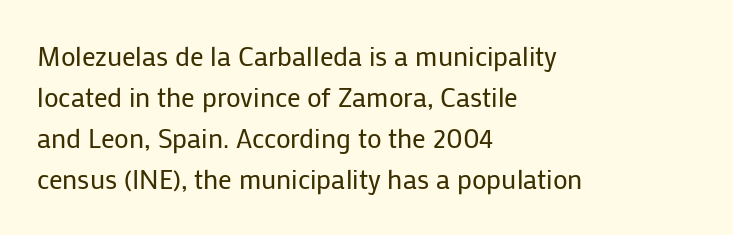
The image shows 27 px text type, upright; set left-aligned, normal line spacing (1.52x), normal letter spacing, not underlined.
